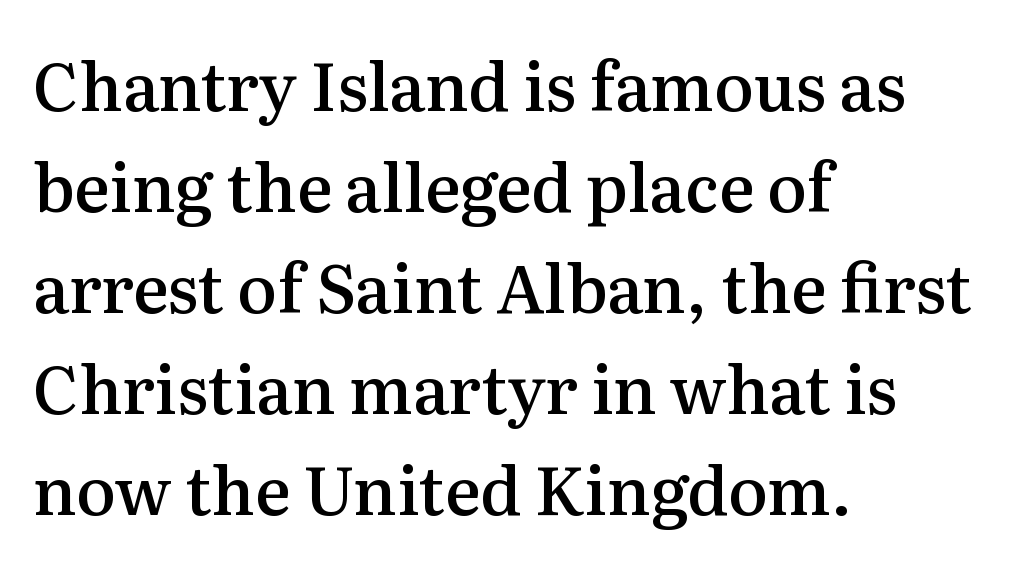
The image shows 66 px semibold serif type, upright; set left-aligned, normal line spacing (1.53x), normal letter spacing, not underlined; medium stroke contrast and a medium x-height.
